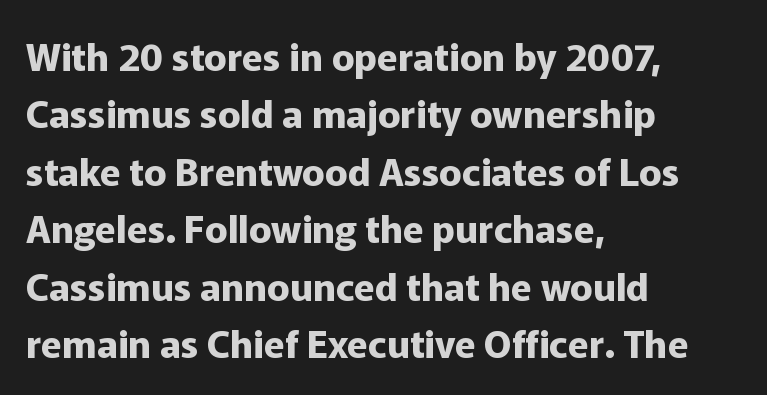
{"serif": "no", "italic": "no", "bold": "yes", "weight": "bold", "width": "normal", "stroke_contrast": "low", "x_height": "medium", "monospaced": "no", "underline": "no", "align": "left", "line_spacing": "normal", "line_spacing_ratio": 1.51, "letter_spacing": "normal", "letter_spacing_em": 0.0, "glyph_px": 38}
